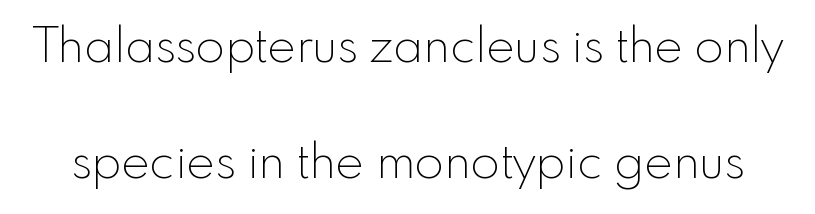
Q: Is the text bold? A: No.
Q: Is the text italic (slanted)? A: No, it is upright.
Q: Is the typeface a serif or a sans-serif typeface? A: Sans-serif.
Q: Is the text underlined? A: No.
Q: Is the spacing between letters normal or unusually wide? A: Normal.
Q: Is the spacing between lines tight, normal or loose? A: Loose.
Q: Width (condensed, normal, or wide)? A: Normal.
Q: x-height? A: Small.
Q: Monospaced? A: No.
